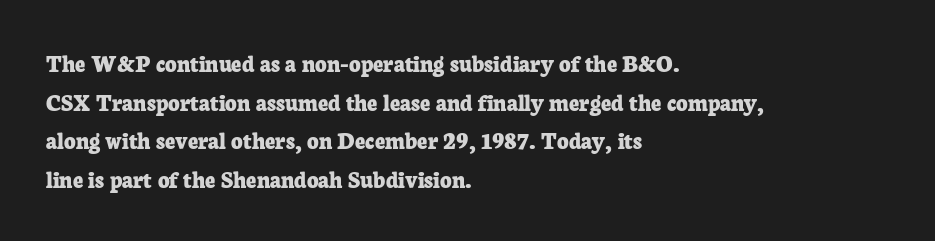
Q: Is the text bold? A: Yes.
Q: Is the text italic (slanted)? A: No, it is upright.
Q: Is the text underlined? A: No.
Q: How is the paragraph aligned? A: Left-aligned.
Q: Is the spacing between letters normal or unusually wide? A: Normal.
Q: Is the spacing between lines tight, normal or loose? A: Normal.
